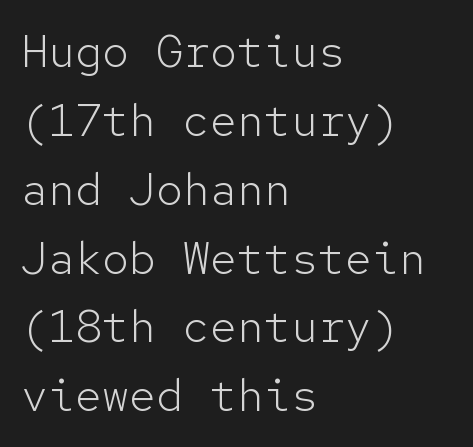
The image shows 45 px light sans-serif type, upright, monospaced; set left-aligned, normal line spacing (1.53x), normal letter spacing, not underlined; low stroke contrast and a medium x-height.
